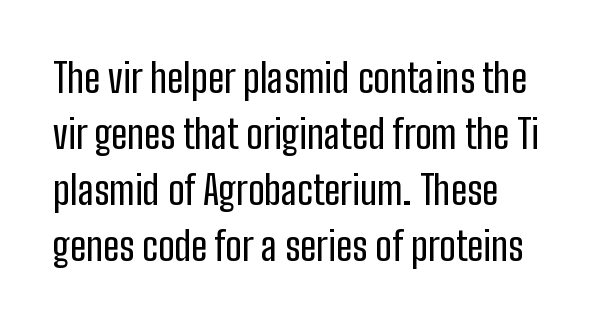
The image shows 40 px condensed sans-serif type, upright; set left-aligned, normal line spacing (1.4x), normal letter spacing, not underlined; low stroke contrast and a medium x-height.
